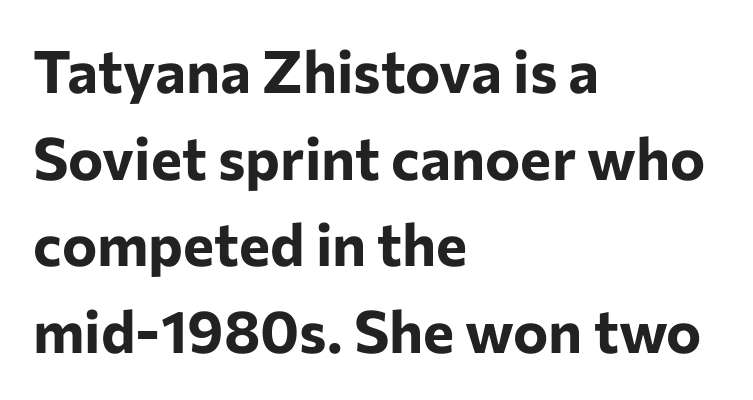
A classic flush-left, rag-right setting is used for this passage. The face used here is proportionally spaced, like ordinary book or web type. Every letter is thick-stroked: bold, no question. Letterform terminals end flat and unadorned throughout the passage. Notice how the stems are strictly vertical — no italics here.
